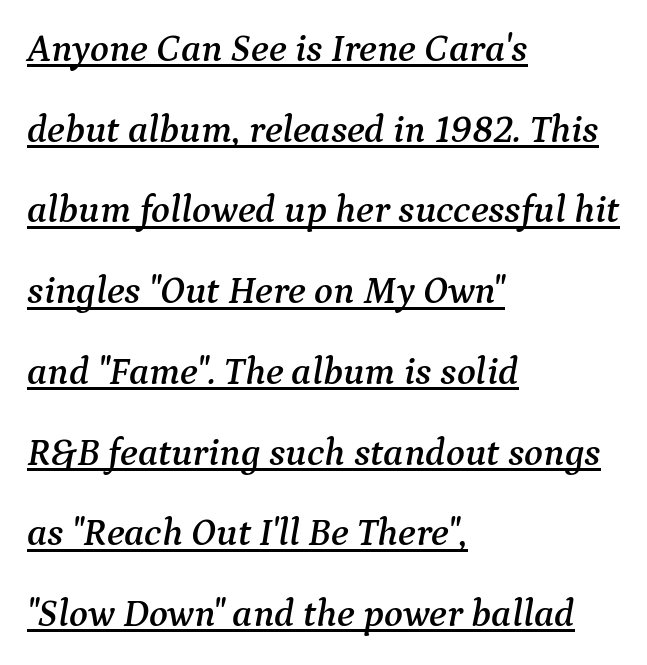
The passage is arranged the way most books set body copy — flush left. Is there much room between lines? Yes — plenty of vertical air separates them. How are the letters spaced? Ordinarily, with no added tracking. Observe the serifs anchoring each vertical stroke in this sample. The face used here appears with an underline applied.
